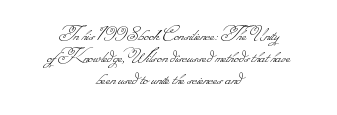
{"bold": "no", "underline": "no", "align": "center", "line_spacing": "tight", "line_spacing_ratio": 1.01, "letter_spacing": "normal", "letter_spacing_em": 0.0, "glyph_px": 22}
